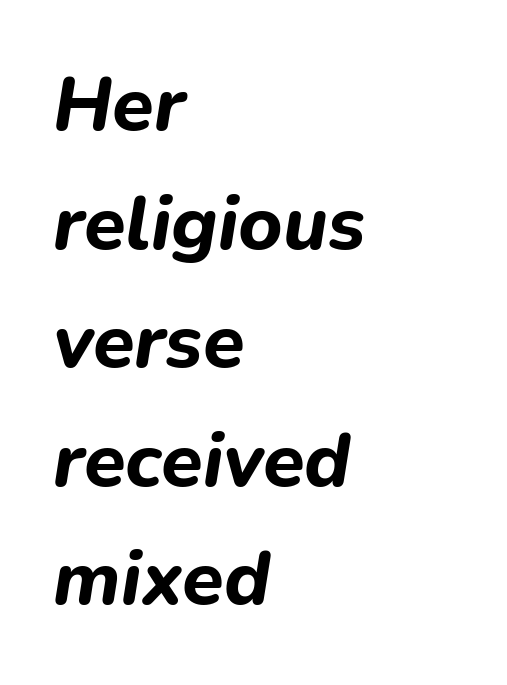
{"italic": "yes", "lean": "right", "slant_degrees": 9, "bold": "yes", "weight": "bold", "width": "normal", "stroke_contrast": "low", "x_height": "medium", "monospaced": "no", "underline": "no", "align": "left", "line_spacing": "normal", "line_spacing_ratio": 1.56, "letter_spacing": "normal", "letter_spacing_em": 0.0, "glyph_px": 76}
